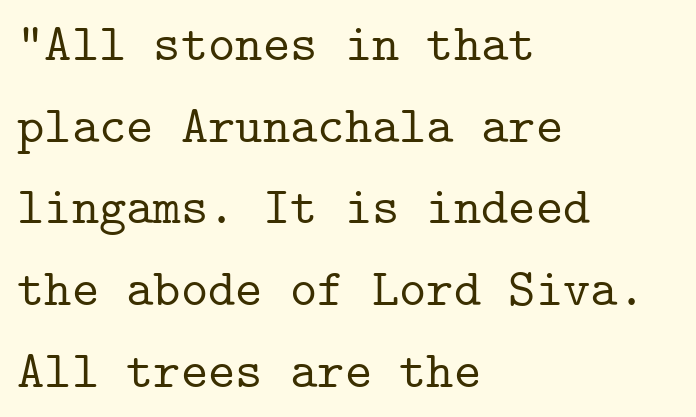
{"serif": "yes", "italic": "no", "width": "normal", "stroke_contrast": "low", "x_height": "medium", "monospaced": "yes", "underline": "no", "align": "left", "line_spacing": "normal", "line_spacing_ratio": 1.57, "letter_spacing": "normal", "letter_spacing_em": 0.0, "glyph_px": 52}
